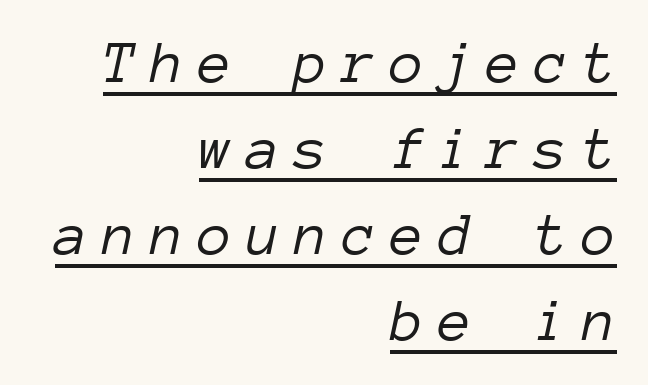
Q: Is the text bold? A: No.
Q: Is the text italic (slanted)? A: Yes, it leans right by about 12 degrees.
Q: Is the text underlined? A: Yes.
Q: How is the paragraph aligned? A: Right-aligned.
Q: Is the spacing between letters normal or unusually wide? A: Unusually wide.
Q: Is the spacing between lines tight, normal or loose? A: Normal.
Q: Width (condensed, normal, or wide)? A: Normal.
Q: Stroke contrast? A: Low.
Q: x-height? A: Medium.
Q: Monospaced? A: Yes.
